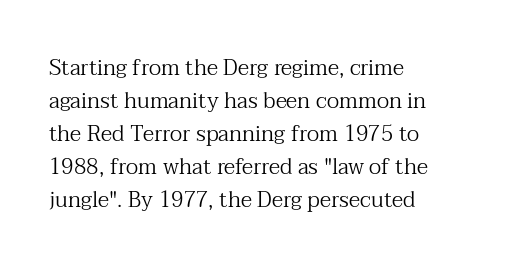
The image shows 22 px text type, upright; set left-aligned, normal line spacing (1.5x), normal letter spacing, not underlined.
